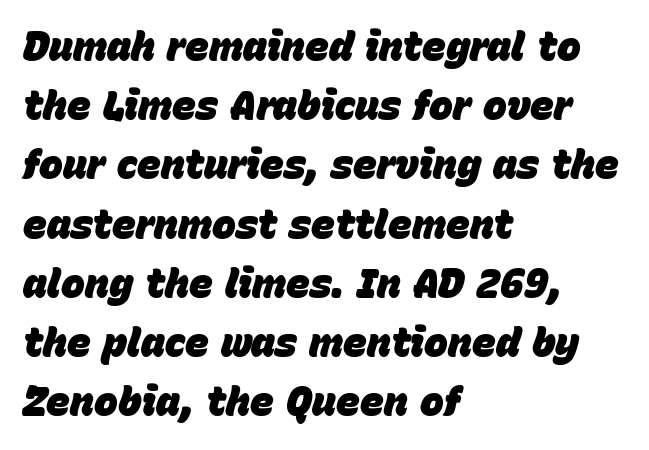
Q: Is the text bold? A: Yes.
Q: Is the text italic (slanted)? A: Yes, it leans right by about 15 degrees.
Q: Is the text underlined? A: No.
Q: How is the paragraph aligned? A: Left-aligned.
Q: Is the spacing between letters normal or unusually wide? A: Normal.
Q: Is the spacing between lines tight, normal or loose? A: Normal.
Q: Width (condensed, normal, or wide)? A: Normal.
Q: Stroke contrast? A: Low.
Q: x-height? A: Large.
Q: Monospaced? A: No.
